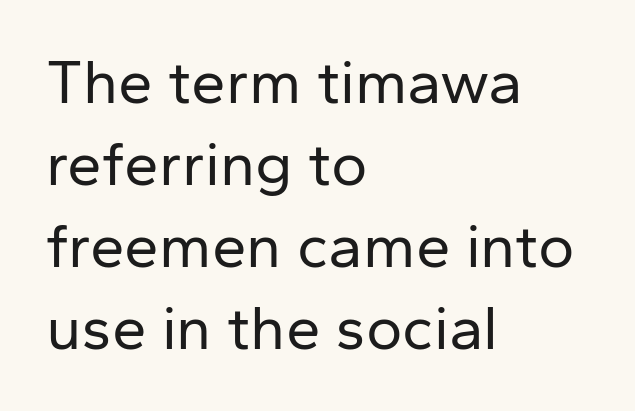
The image shows 62 px regular-weight sans-serif type, upright; set left-aligned, normal line spacing (1.32x), normal letter spacing, not underlined; low stroke contrast and a medium x-height.
